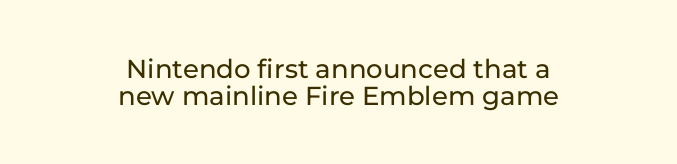
In terms of leading, this rendering errs on the cramped side. This sample uses an upright cut, with every glyph sitting square on the baseline. Quick note: underline off. Standard letterfit; no display-style spreading of the glyphs.
